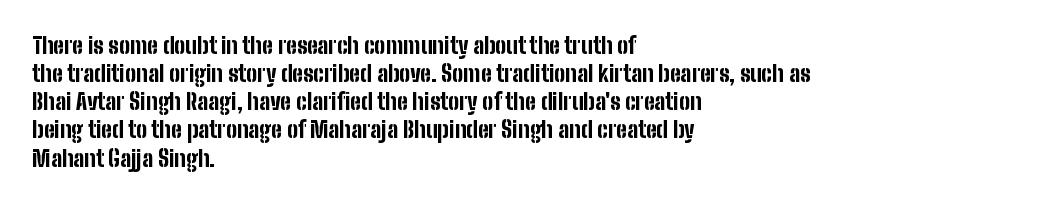
The image shows 22 px bold type, upright; set left-aligned, normal line spacing (1.28x), normal letter spacing, not underlined.
